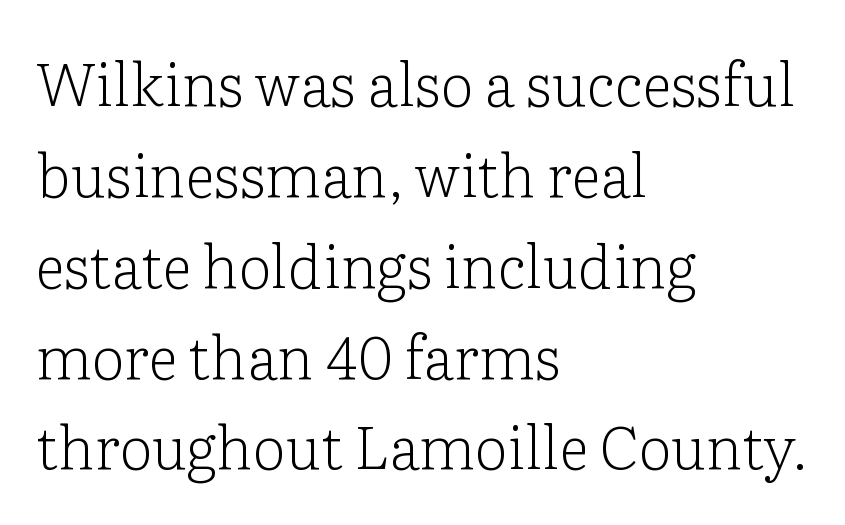
{"serif": "yes", "italic": "no", "bold": "no", "weight": "light", "width": "normal", "stroke_contrast": "low", "x_height": "medium", "monospaced": "no", "underline": "no", "align": "left", "line_spacing": "normal", "line_spacing_ratio": 1.54, "letter_spacing": "normal", "letter_spacing_em": 0.0, "glyph_px": 59}
